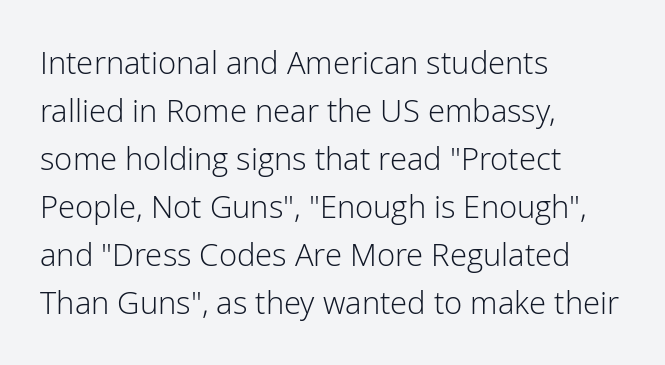
The image shows 31 px light sans-serif type, upright; set left-aligned, normal line spacing (1.55x), normal letter spacing, not underlined; low stroke contrast and a medium x-height.
